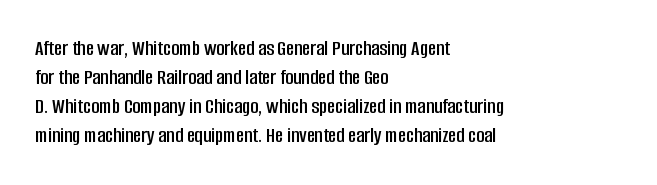
It's the straight-up-and-down kind of type. The horizontal fit of the characters is conventional and even. These lines are set flush left with a ragged right edge. Glance below the letters and you will spot only blank space.
